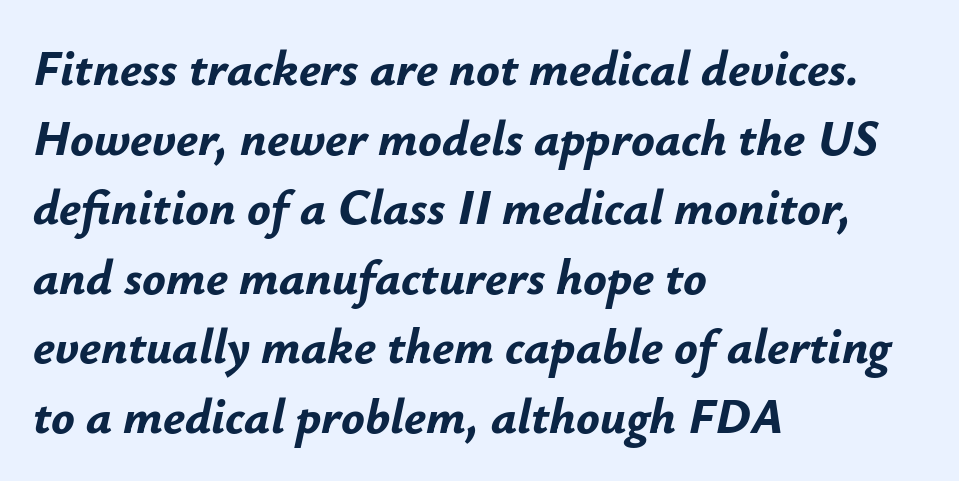
Its strokes are broad and dark, the hallmark of bold type. Check under the words: just untouched page. Letter spacing: default. The lettering tilts uniformly, giving the passage an italic look. The passage is arranged the way most books set body copy — flush left. The designer left line spacing at the default.
